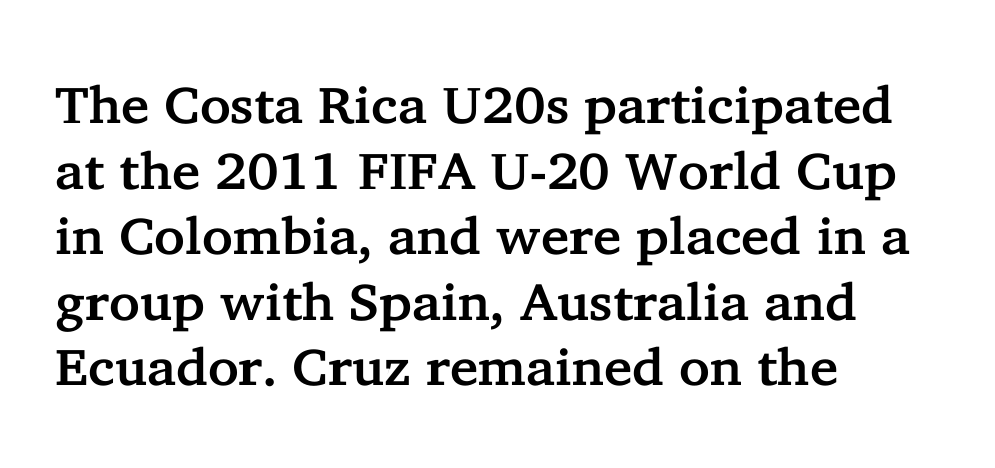
The image shows 52 px serif type, upright; set left-aligned, normal line spacing (1.26x), normal letter spacing, not underlined; low stroke contrast and a medium x-height.
